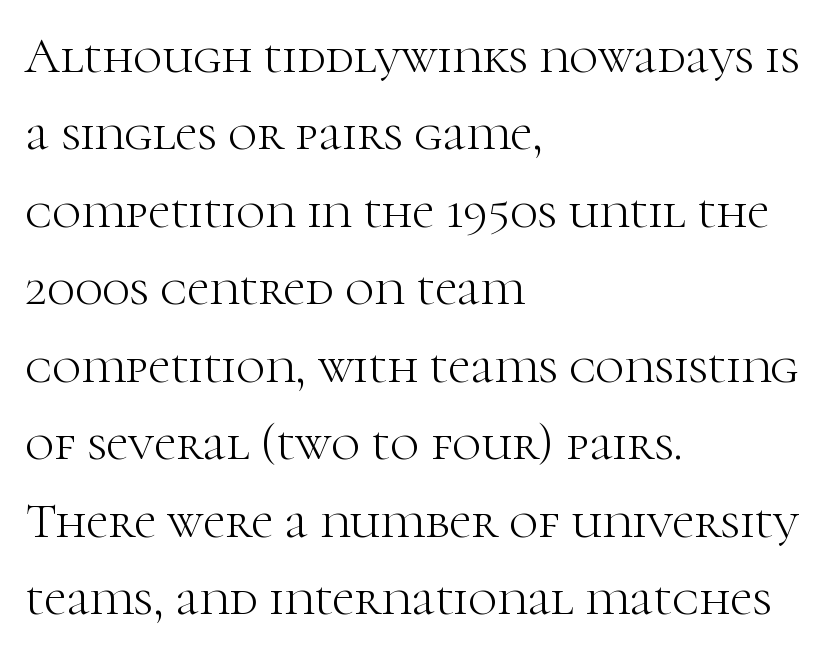
Q: Is the text bold? A: No.
Q: Is the text italic (slanted)? A: No, it is upright.
Q: Is the typeface a serif or a sans-serif typeface? A: Serif.
Q: Is the text underlined? A: No.
Q: How is the paragraph aligned? A: Left-aligned.
Q: Is the spacing between letters normal or unusually wide? A: Normal.
Q: Is the spacing between lines tight, normal or loose? A: Normal.
Q: Width (condensed, normal, or wide)? A: Normal.
Q: Stroke contrast? A: High.
Q: x-height? A: Medium.
Q: Monospaced? A: No.
